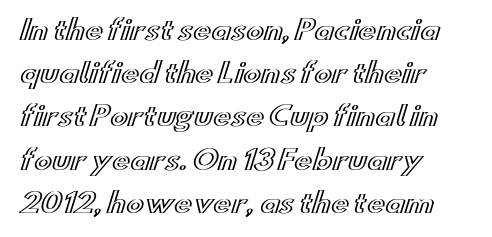
Anything drawn beneath the words? Only blank space. In terms of letterspacing, this is plain default setting. The block of text has a typical density, with ordinary space between rows. Horizontal alignment here is leftward, the default for most running prose.
